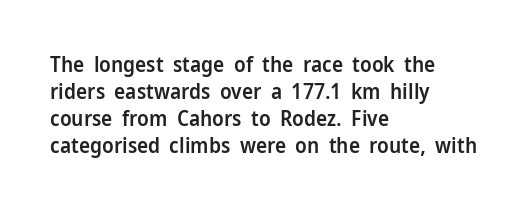
Q: Is the text bold? A: Semi-bold.
Q: Is the text italic (slanted)? A: No, it is upright.
Q: Is the text underlined? A: No.
Q: How is the paragraph aligned? A: Left-aligned.
Q: Is the spacing between letters normal or unusually wide? A: Normal.
Q: Is the spacing between lines tight, normal or loose? A: Normal.
